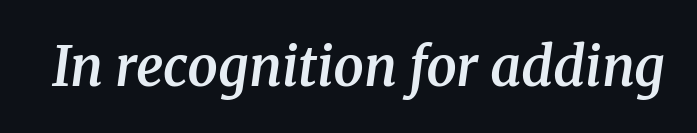
Q: Is the text bold? A: Semi-bold.
Q: Is the text italic (slanted)? A: Yes, it leans right by about 8 degrees.
Q: Is the typeface a serif or a sans-serif typeface? A: Serif.
Q: Is the text underlined? A: No.
Q: Is the spacing between letters normal or unusually wide? A: Normal.
Q: Width (condensed, normal, or wide)? A: Normal.
Q: Stroke contrast? A: Medium.
Q: x-height? A: Medium.
Q: Monospaced? A: No.
